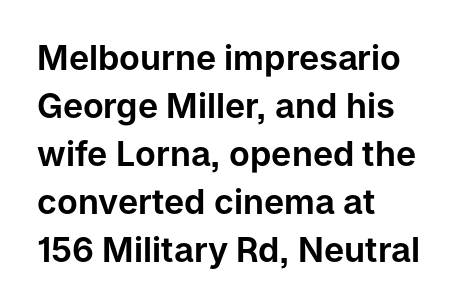
Do the characters align in a grid? No, the font is proportional. Tracking here is standard; glyphs follow each other at the usual distance. Type without underlining. Font category for this specimen: sans-serif. A student would call this left alignment; a typographer would say flush left, rag right.
